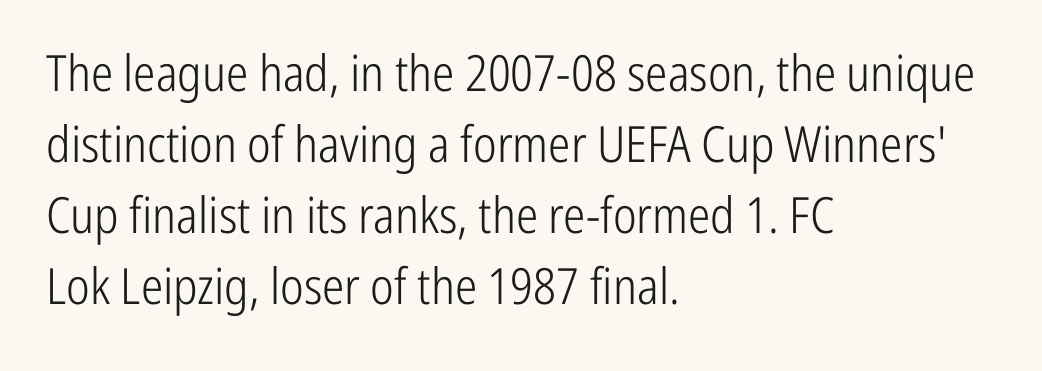
Q: Is the text bold? A: No.
Q: Is the text italic (slanted)? A: No, it is upright.
Q: Is the typeface a serif or a sans-serif typeface? A: Sans-serif.
Q: Is the text underlined? A: No.
Q: How is the paragraph aligned? A: Left-aligned.
Q: Is the spacing between letters normal or unusually wide? A: Normal.
Q: Is the spacing between lines tight, normal or loose? A: Normal.
Q: Width (condensed, normal, or wide)? A: Condensed.
Q: Stroke contrast? A: Low.
Q: x-height? A: Medium.
Q: Monospaced? A: No.
